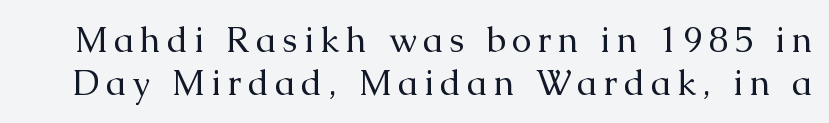
{"serif": "yes", "italic": "no", "bold": "no", "weight": "regular", "width": "normal", "stroke_contrast": "medium", "x_height": "medium", "monospaced": "no", "underline": "no", "line_spacing_ratio": 1.22, "glyph_px": 35}
